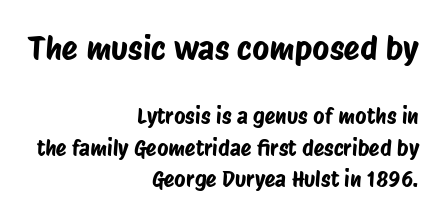
Q: Is the typeface a serif or a sans-serif typeface? A: Sans-serif.
Q: Is the text underlined? A: No.
Q: How is the paragraph aligned? A: Right-aligned.
Q: Is the spacing between letters normal or unusually wide? A: Normal.
Q: Is the spacing between lines tight, normal or loose? A: Normal.
Q: Which block of text is set in a larger size, the first (top) or the second (bottom)? A: The first (top) one.
Q: Width (condensed, normal, or wide)? A: Condensed.
Q: Stroke contrast? A: Low.
Q: x-height? A: Large.
Q: Monospaced? A: No.
